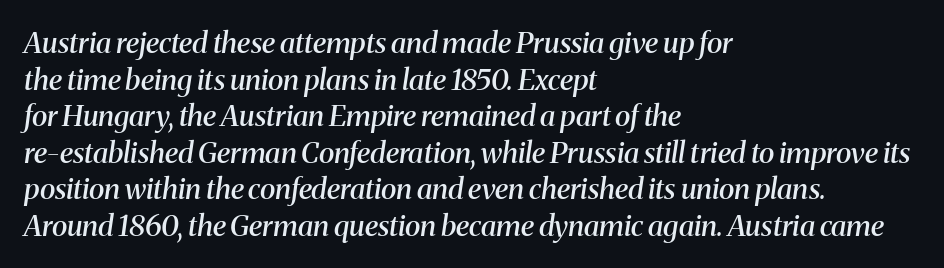
Q: Is the text bold? A: Semi-bold.
Q: Is the text italic (slanted)? A: Yes, it leans right by about 8 degrees.
Q: Is the typeface a serif or a sans-serif typeface? A: Serif.
Q: Is the text underlined? A: No.
Q: How is the paragraph aligned? A: Left-aligned.
Q: Is the spacing between letters normal or unusually wide? A: Normal.
Q: Is the spacing between lines tight, normal or loose? A: Normal.
Q: Width (condensed, normal, or wide)? A: Normal.
Q: Stroke contrast? A: Medium.
Q: x-height? A: Medium.
Q: Monospaced? A: No.
